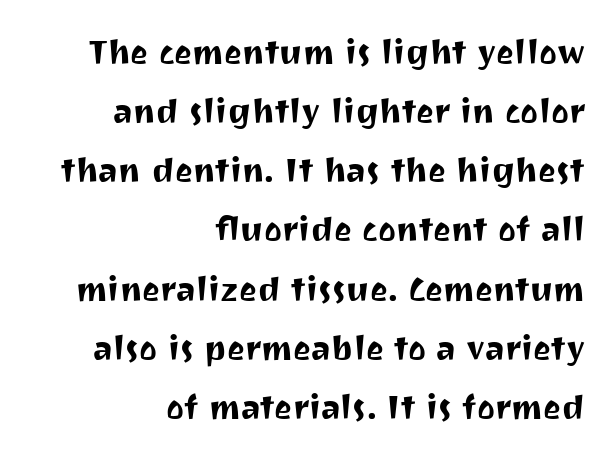
The image shows 34 px sans-serif type, upright; set right-aligned, line spacing 1.74x, normal letter spacing, not underlined; medium stroke contrast and a medium x-height.
